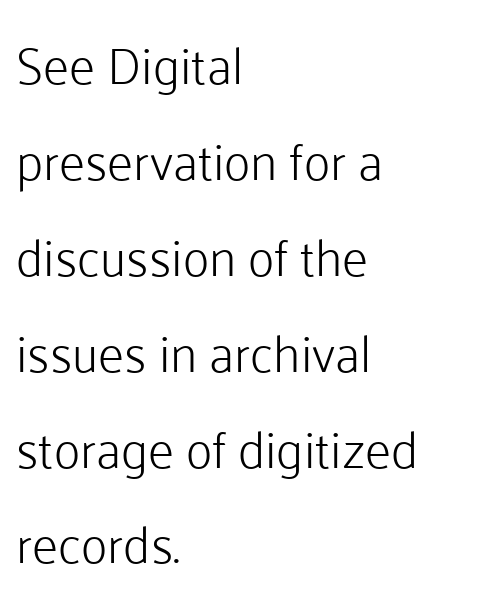
Q: Is the text bold? A: No.
Q: Is the text italic (slanted)? A: No, it is upright.
Q: Is the typeface a serif or a sans-serif typeface? A: Sans-serif.
Q: Is the text underlined? A: No.
Q: How is the paragraph aligned? A: Left-aligned.
Q: Is the spacing between letters normal or unusually wide? A: Normal.
Q: Width (condensed, normal, or wide)? A: Normal.
Q: Stroke contrast? A: Low.
Q: x-height? A: Medium.
Q: Monospaced? A: No.
